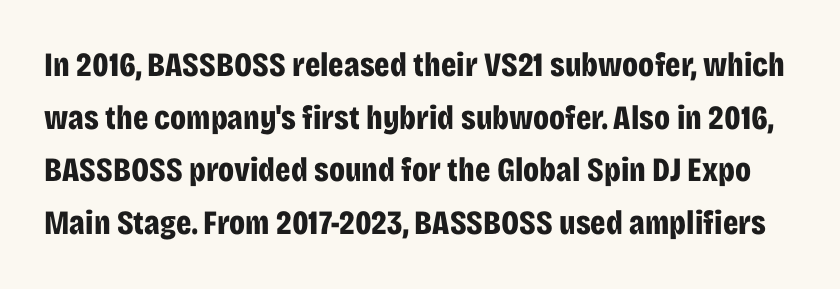
{"serif": "no", "italic": "no", "bold": "yes", "weight": "bold", "width": "condensed", "stroke_contrast": "low", "x_height": "large", "monospaced": "no", "underline": "no", "line_spacing": "normal", "line_spacing_ratio": 1.55, "letter_spacing": "normal", "letter_spacing_em": 0.0, "glyph_px": 34}
